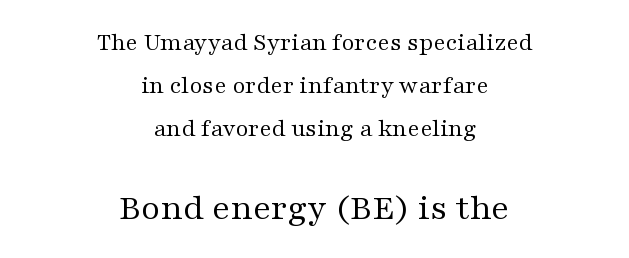
{"serif": "yes", "italic": "no", "bold": "no", "weight": "regular", "width": "wide", "stroke_contrast": "medium", "x_height": "medium", "monospaced": "no", "underline": "no", "align": "center", "line_spacing_ratio": 1.72, "letter_spacing": "normal", "letter_spacing_em": 0.0, "larger_block": "second", "size_ratio": 1.48, "glyph_px": 37}
